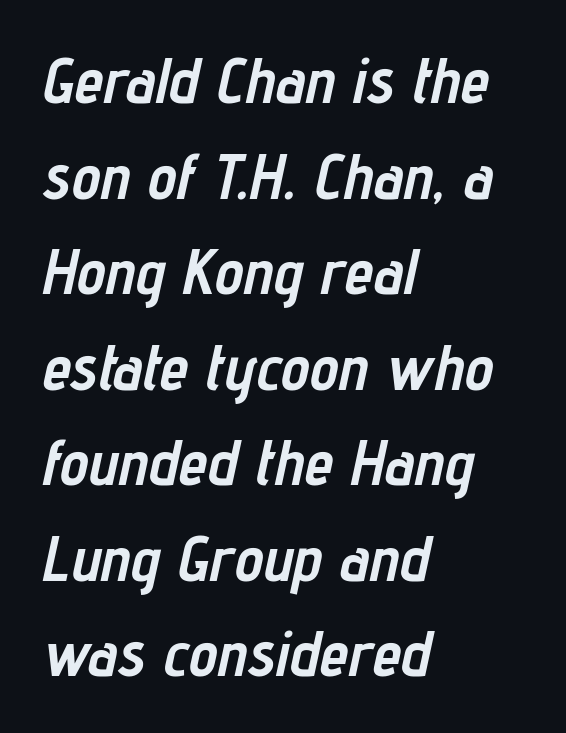
The text block is weighted toward the left margin, trailing off unevenly rightward. You could call the tracking neutral — neither tight nor loose. Summary of vertical rhythm: regular, with standard interline spacing. Thick stems and heavy bowls — unmistakably bold. The glyphs look as if they've been sheared to an angle.
